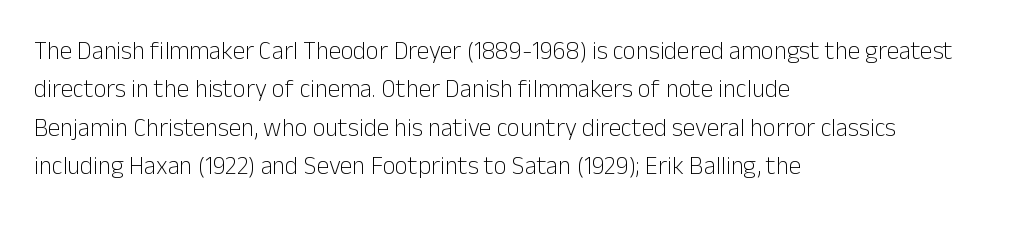
Q: Is the text bold? A: No.
Q: Is the text italic (slanted)? A: No, it is upright.
Q: Is the text underlined? A: No.
Q: How is the paragraph aligned? A: Left-aligned.
Q: Is the spacing between letters normal or unusually wide? A: Normal.
Q: Is the spacing between lines tight, normal or loose? A: Normal.
